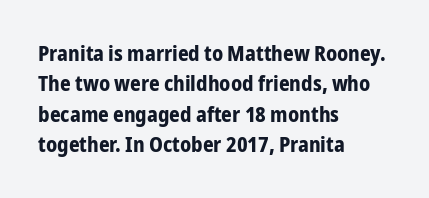
{"italic": "no", "bold": "yes", "underline": "no", "align": "left", "line_spacing": "normal", "line_spacing_ratio": 1.45, "letter_spacing": "normal", "letter_spacing_em": 0.0, "glyph_px": 21}
